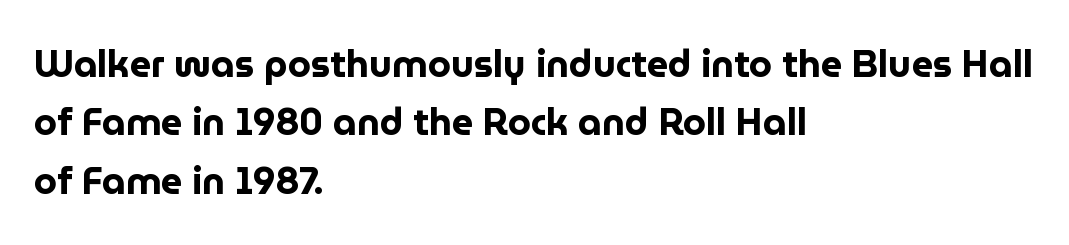
You could not count columns in this text — the font is proportionally spaced. The face used here has the dense, thick strokes of a bold. Notice how descenders clear the ascenders below comfortably — that's standard leading. Letterform terminals end flat and unadorned throughout the passage.
